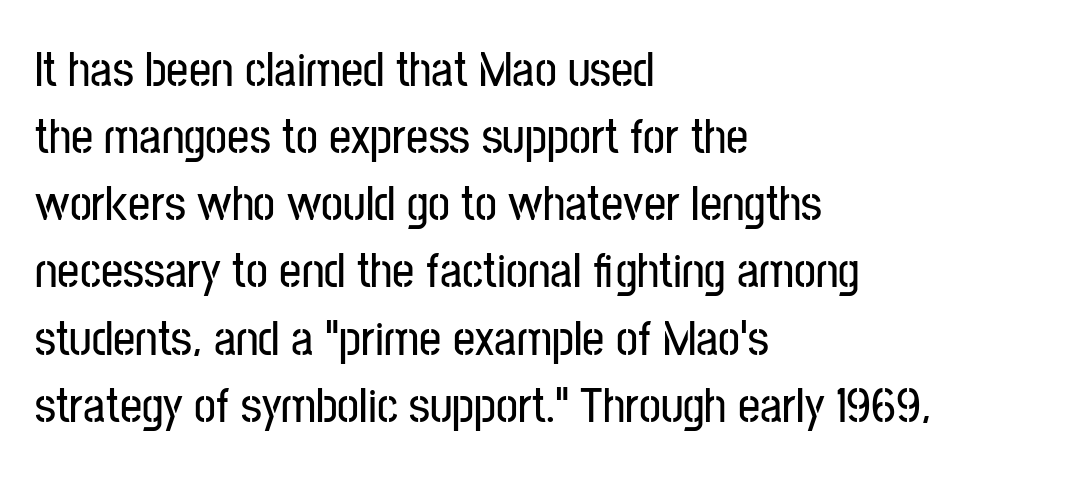
Q: Is the text italic (slanted)? A: No, it is upright.
Q: Is the typeface a serif or a sans-serif typeface? A: Sans-serif.
Q: Is the text underlined? A: No.
Q: How is the paragraph aligned? A: Left-aligned.
Q: Is the spacing between letters normal or unusually wide? A: Normal.
Q: Is the spacing between lines tight, normal or loose? A: Normal.
Q: Width (condensed, normal, or wide)? A: Condensed.
Q: Stroke contrast? A: Low.
Q: x-height? A: Medium.
Q: Monospaced? A: No.
